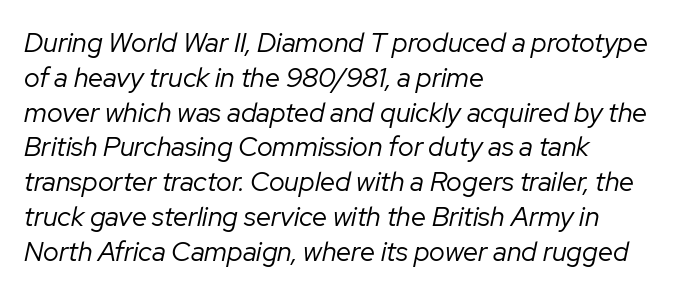
Characters are canted at an angle relative to the baseline's perpendicular. The lines in this sample share a left origin and differ only in where they stop. The letterforms sit shoulder to shoulder at normal distance. The weight would be labelled regular, book, light, or lighter still.
